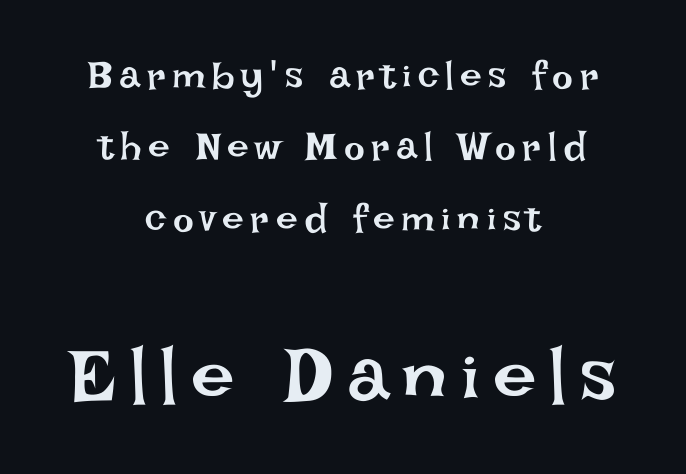
Alignment: centered. Quick note: not italic, upright. In this sample the second text group is rendered at the bigger scale. The foot of each line stays bare and open. Is this a fixed-width face? No — the glyphs have proportional, varying widths.
